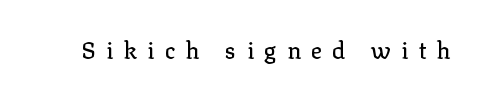
Do the letters lean? They stand straight. Quick note: underline off. There is plenty of visible air inserted between adjacent glyphs.
